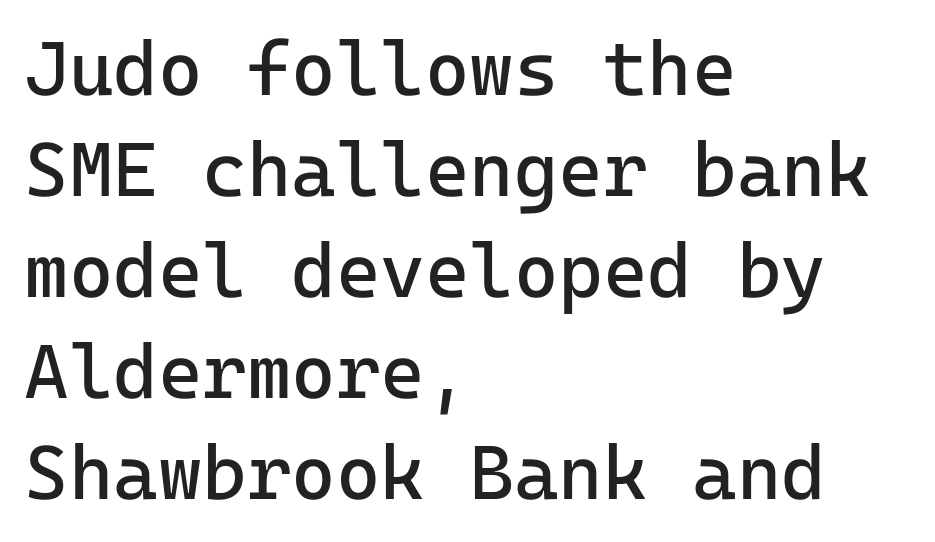
Q: Is the text bold? A: No.
Q: Is the text italic (slanted)? A: No, it is upright.
Q: Is the typeface a serif or a sans-serif typeface? A: Sans-serif.
Q: Is the text underlined? A: No.
Q: How is the paragraph aligned? A: Left-aligned.
Q: Is the spacing between letters normal or unusually wide? A: Normal.
Q: Is the spacing between lines tight, normal or loose? A: Normal.
Q: Width (condensed, normal, or wide)? A: Normal.
Q: Stroke contrast? A: Low.
Q: x-height? A: Medium.
Q: Monospaced? A: Yes.
